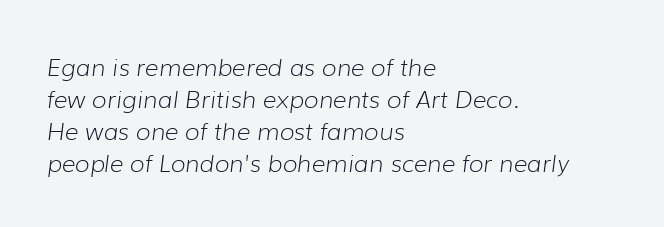
{"italic": "yes", "lean": "right", "slant_degrees": 7, "bold": "no", "underline": "no", "align": "left", "line_spacing": "normal", "line_spacing_ratio": 1.33, "letter_spacing": "normal", "letter_spacing_em": 0.0, "glyph_px": 24}
